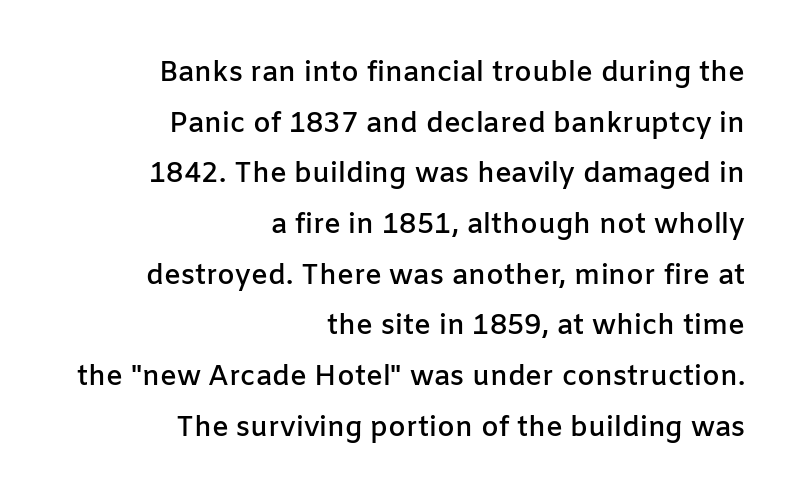
The image shows 28 px semibold sans-serif type, upright; set right-aligned, line spacing 1.81x, normal letter spacing, not underlined; low stroke contrast and a medium x-height.
